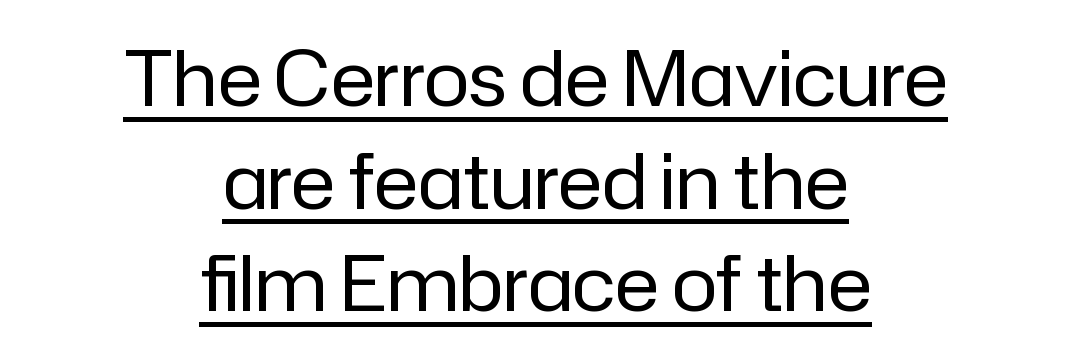
The image shows 76 px regular-weight sans-serif type, upright; set centered, normal line spacing (1.35x), normal letter spacing, underlined; low stroke contrast and a medium x-height.
